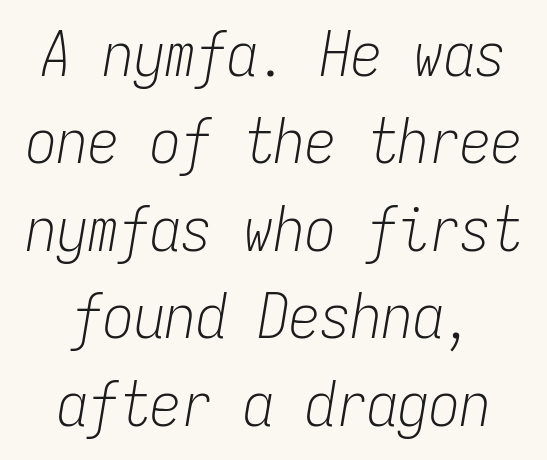
Nobody touched the tracking dial on this one. The baseline area is clear. Here the designer chose a console-style face with uniform glyph widths. The font sits on the lighter half of the weight spectrum, regular included. If you folded the block vertically in half, each line would mirror itself in length.
